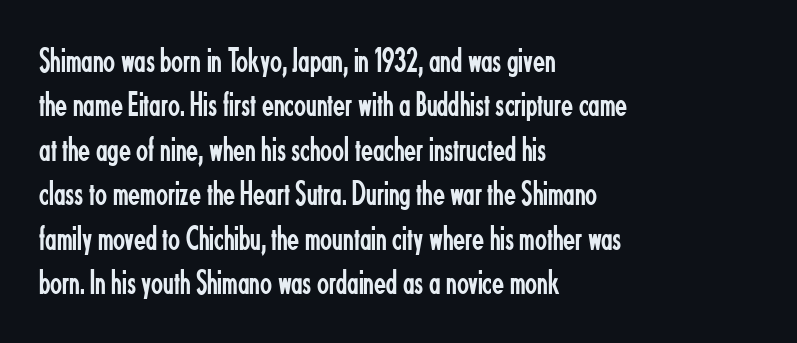
Q: Is the text bold? A: No.
Q: Is the text italic (slanted)? A: No, it is upright.
Q: Is the typeface a serif or a sans-serif typeface? A: Sans-serif.
Q: Is the text underlined? A: No.
Q: How is the paragraph aligned? A: Left-aligned.
Q: Is the spacing between letters normal or unusually wide? A: Normal.
Q: Is the spacing between lines tight, normal or loose? A: Normal.
Q: Width (condensed, normal, or wide)? A: Condensed.
Q: Stroke contrast? A: Low.
Q: x-height? A: Small.
Q: Monospaced? A: No.
